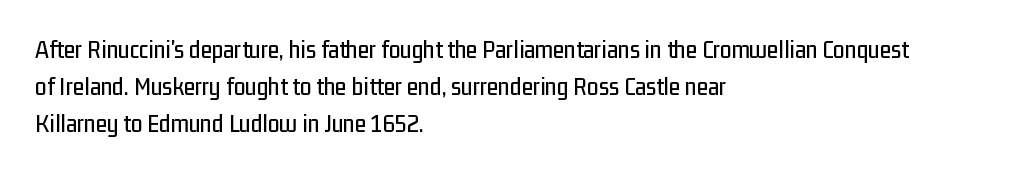
The image shows 26 px text type, upright; set left-aligned, normal line spacing (1.42x), normal letter spacing, not underlined.
